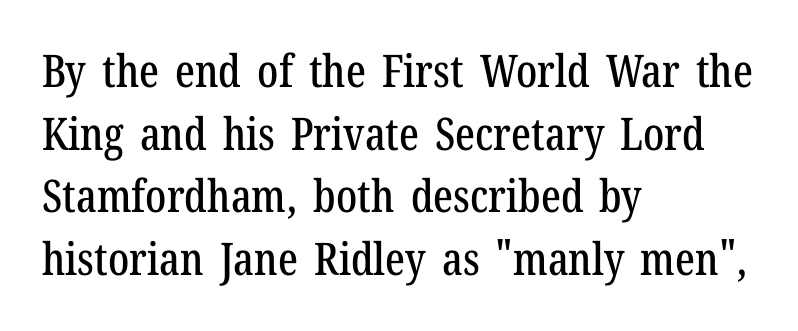
The image shows 45 px condensed serif type, upright; set left-aligned, normal line spacing (1.39x), normal letter spacing, not underlined; low stroke contrast and a medium x-height.
